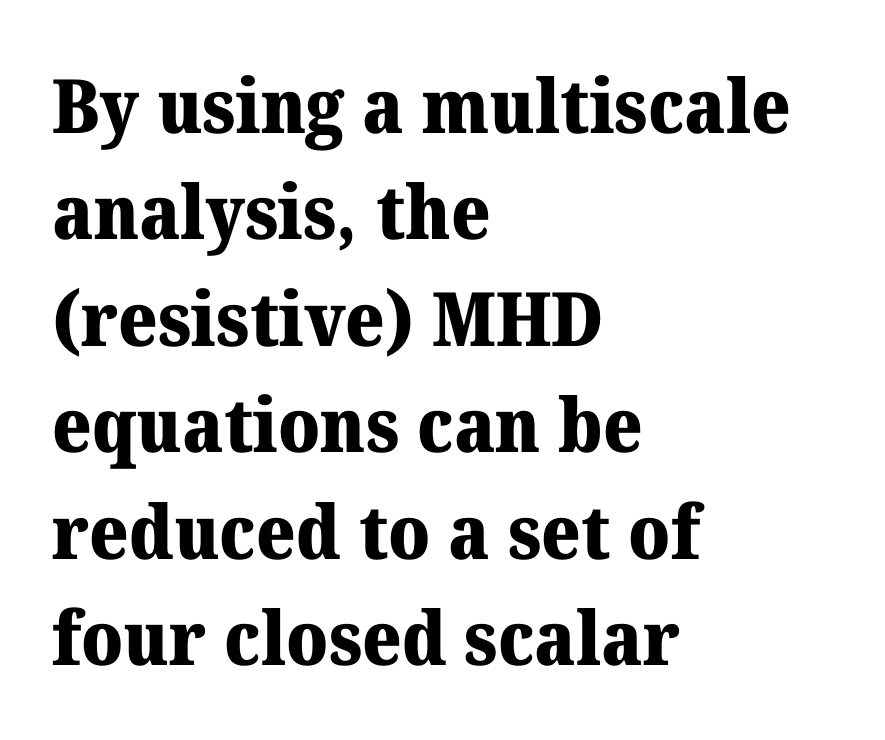
{"serif": "yes", "italic": "no", "bold": "yes", "weight": "heavy", "width": "normal", "stroke_contrast": "medium", "x_height": "medium", "monospaced": "no", "underline": "no", "align": "left", "line_spacing": "normal", "line_spacing_ratio": 1.42, "letter_spacing": "normal", "letter_spacing_em": 0.0, "glyph_px": 75}
